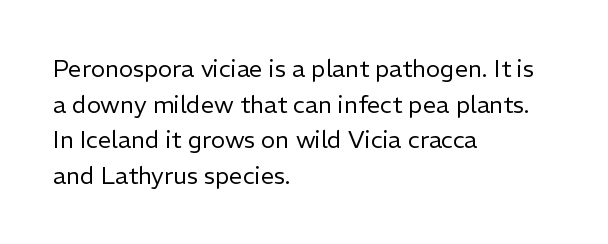
The image shows 24 px text type, upright; set left-aligned, normal line spacing (1.48x), normal letter spacing, not underlined.
